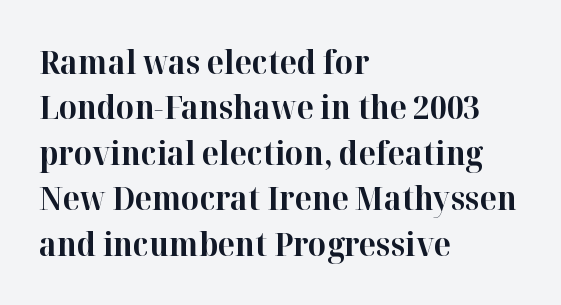
The image shows 32 px bold serif type, upright; set left-aligned, normal line spacing (1.42x), normal letter spacing, not underlined; high stroke contrast and a medium x-height.
